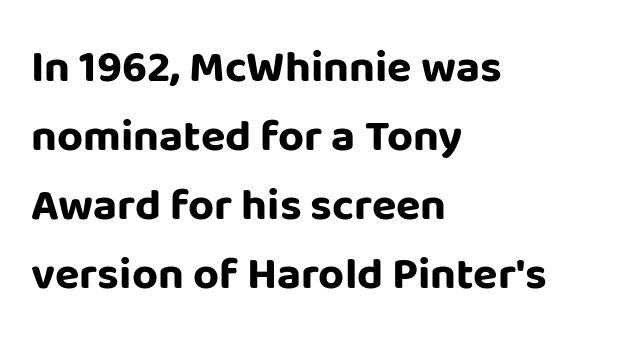
The space beneath each line is pristine and unruled. Do the characters align in a grid? No, the font is proportional. Compared with typical paragraphs, the rows here are spaced about the same. Ordinary non-slanted type is in use. Check where the strokes stop: nothing finishes them off — pure sans.
